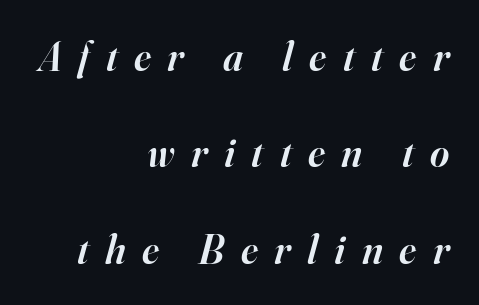
{"serif": "yes", "italic": "yes", "lean": "right", "slant_degrees": 16, "bold": "semi", "weight": "semibold", "width": "normal", "stroke_contrast": "high", "x_height": "small", "monospaced": "no", "underline": "no", "align": "right", "line_spacing": "loose", "line_spacing_ratio": 2.35, "letter_spacing": "wide", "letter_spacing_em": 0.4, "glyph_px": 41}
